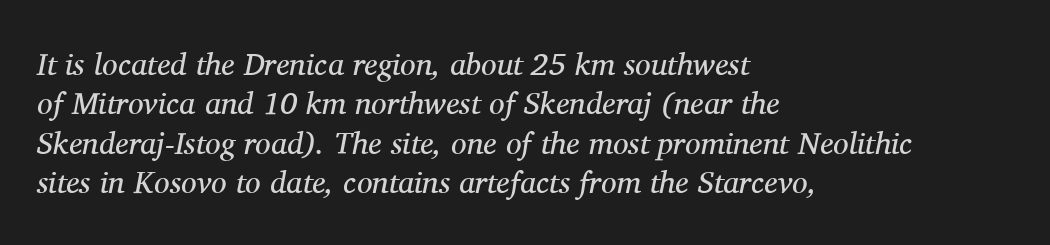
Looks like regular typesetting: each glyph gets only the width it needs. This is oblique type, the kind used for emphasis or titles. The lines are quadded left. Unlike a clean sans, this face finishes its strokes with serifs. No heavy texture on the line: the type isn't bold.
